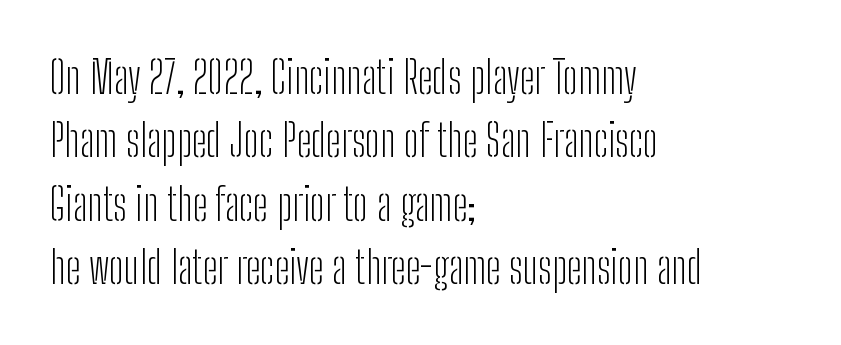
Q: Is the text bold? A: No.
Q: Is the text italic (slanted)? A: No, it is upright.
Q: Is the typeface a serif or a sans-serif typeface? A: Sans-serif.
Q: Is the text underlined? A: No.
Q: How is the paragraph aligned? A: Left-aligned.
Q: Is the spacing between letters normal or unusually wide? A: Normal.
Q: Is the spacing between lines tight, normal or loose? A: Normal.
Q: Width (condensed, normal, or wide)? A: Condensed.
Q: Stroke contrast? A: Low.
Q: x-height? A: Medium.
Q: Monospaced? A: No.
